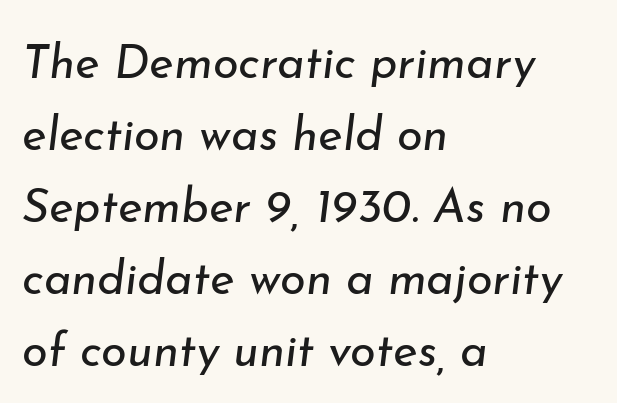
{"italic": "yes", "lean": "right", "slant_degrees": 7, "bold": "no", "weight": "regular", "width": "normal", "stroke_contrast": "low", "x_height": "small", "monospaced": "no", "underline": "no", "align": "left", "line_spacing": "normal", "line_spacing_ratio": 1.53, "letter_spacing": "normal", "letter_spacing_em": 0.0, "glyph_px": 47}
